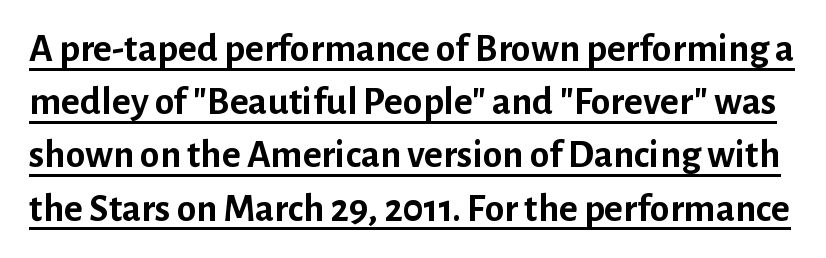
{"serif": "no", "italic": "no", "bold": "yes", "weight": "semibold", "width": "normal", "stroke_contrast": "low", "x_height": "medium", "monospaced": "no", "underline": "yes", "line_spacing": "normal", "line_spacing_ratio": 1.33, "letter_spacing": "normal", "letter_spacing_em": 0.0, "glyph_px": 40}
